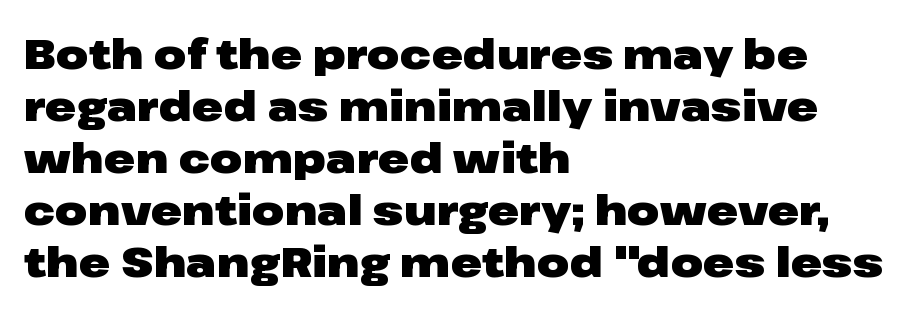
Q: Is the text bold? A: Yes.
Q: Is the text italic (slanted)? A: No, it is upright.
Q: Is the typeface a serif or a sans-serif typeface? A: Sans-serif.
Q: Is the text underlined? A: No.
Q: How is the paragraph aligned? A: Left-aligned.
Q: Is the spacing between letters normal or unusually wide? A: Normal.
Q: Width (condensed, normal, or wide)? A: Wide.
Q: Stroke contrast? A: Low.
Q: x-height? A: Medium.
Q: Monospaced? A: No.
